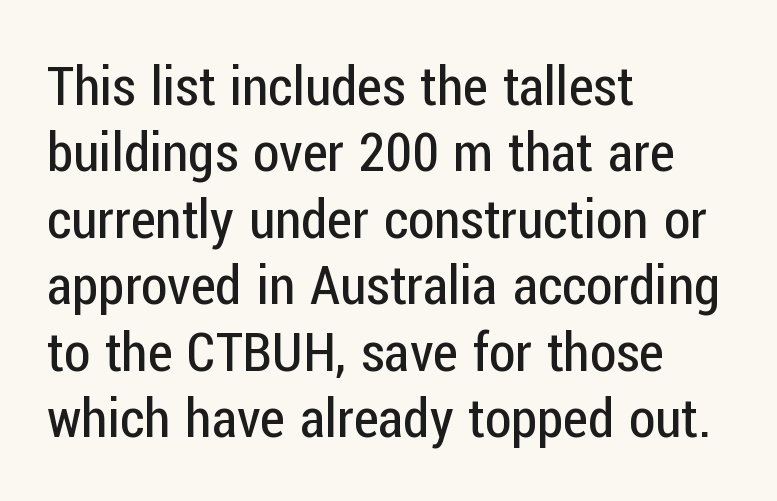
Observe the ordinary spacing: letters are neighbours, not strangers. Which margin do the lines hug? The left one — the right edge is uneven. Descenders hang freely into open space. The cut favours lightness, reaching ordinary text weight at its darkest.
